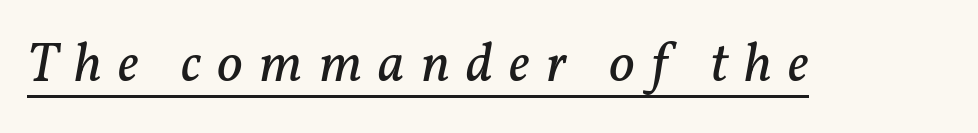
The image shows 56 px regular-weight serif type, italic (leaning right); set unusually wide letter spacing (+0.29 em), underlined; low stroke contrast and a medium x-height.
